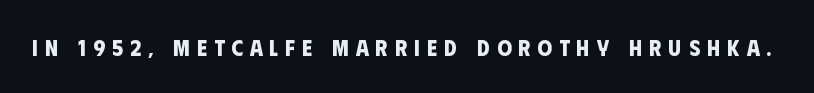
Q: Is the text bold? A: Yes.
Q: Is the text underlined? A: No.
Q: Is the spacing between letters normal or unusually wide? A: Unusually wide.
